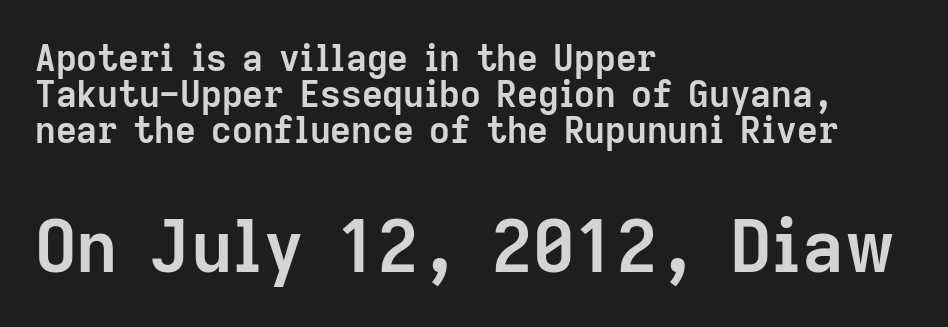
The image shows 72 px semibold sans-serif type, upright; set left-aligned, tight line spacing (1.0x), normal letter spacing, not underlined; the second (bottom) block is 2.0x larger; low stroke contrast and a medium x-height.
